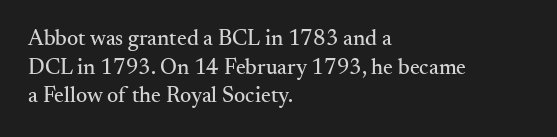
A normal amount of white space separates one row of letters from the next. Unmarked baselines from the first word to the last. These lines were composed using upright roman letters. Compared with typical body copy, the letter spacing here is the same. Line beginnings align vertically; line endings do not.
